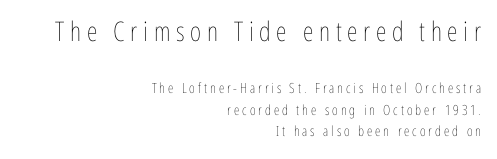
The image shows 27 px text type, upright; set right-aligned, normal line spacing (1.56x), unusually wide letter spacing (+0.21 em), not underlined; the first (top) block is 1.93x larger.
